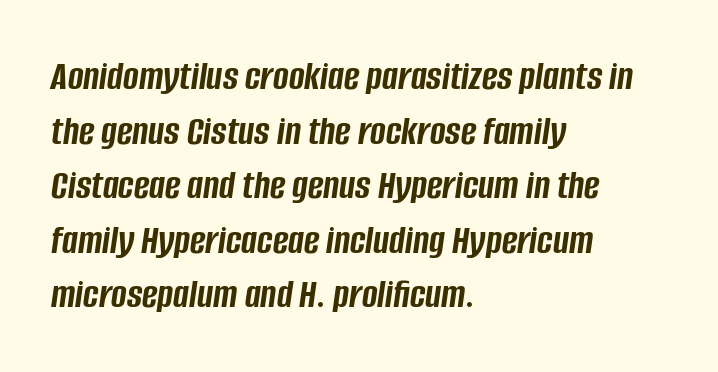
Q: Is the text bold? A: Yes.
Q: Is the text italic (slanted)? A: Yes, it leans right by about 8 degrees.
Q: Is the text underlined? A: No.
Q: How is the paragraph aligned? A: Left-aligned.
Q: Is the spacing between letters normal or unusually wide? A: Normal.
Q: Is the spacing between lines tight, normal or loose? A: Normal.
Q: Width (condensed, normal, or wide)? A: Condensed.
Q: Stroke contrast? A: Low.
Q: x-height? A: Large.
Q: Monospaced? A: No.
